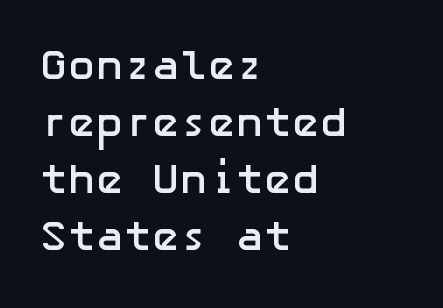
Q: Is the text bold? A: Yes.
Q: Is the text italic (slanted)? A: No, it is upright.
Q: Is the typeface a serif or a sans-serif typeface? A: Sans-serif.
Q: Is the text underlined? A: No.
Q: How is the paragraph aligned? A: Left-aligned.
Q: Is the spacing between letters normal or unusually wide? A: Normal.
Q: Is the spacing between lines tight, normal or loose? A: Normal.
Q: Width (condensed, normal, or wide)? A: Normal.
Q: Stroke contrast? A: Low.
Q: x-height? A: Medium.
